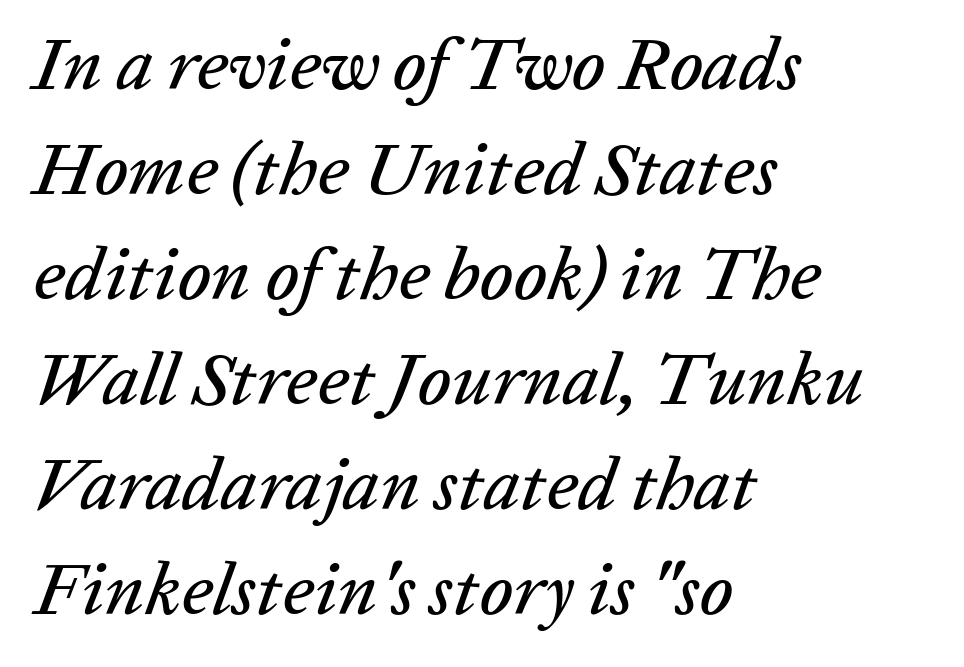
{"italic": "yes", "lean": "right", "slant_degrees": 20, "width": "normal", "stroke_contrast": "low", "x_height": "medium", "monospaced": "no", "underline": "no", "align": "left", "line_spacing": "normal", "line_spacing_ratio": 1.42, "letter_spacing": "normal", "letter_spacing_em": 0.0, "glyph_px": 74}
